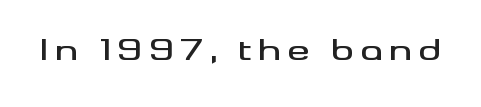
{"serif": "no", "italic": "no", "width": "wide", "stroke_contrast": "medium", "x_height": "small", "monospaced": "no", "underline": "no", "letter_spacing": "wide", "letter_spacing_em": 0.22, "glyph_px": 28}
